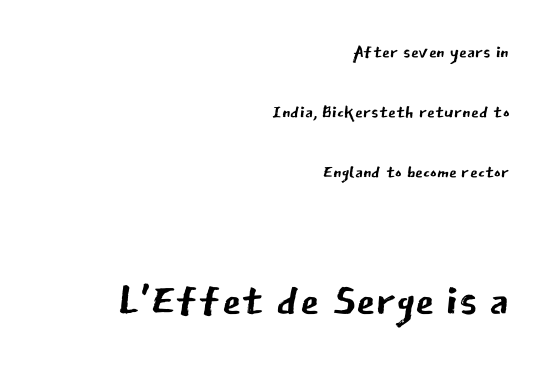
Q: Is the text bold? A: No.
Q: Is the text italic (slanted)? A: No, it is upright.
Q: Is the typeface a serif or a sans-serif typeface? A: Sans-serif.
Q: Is the text underlined? A: No.
Q: How is the paragraph aligned? A: Right-aligned.
Q: Is the spacing between letters normal or unusually wide? A: Normal.
Q: Is the spacing between lines tight, normal or loose? A: Loose.
Q: Which block of text is set in a larger size, the first (top) or the second (bottom)? A: The second (bottom) one.
Q: Width (condensed, normal, or wide)? A: Normal.
Q: Stroke contrast? A: Low.
Q: x-height? A: Medium.
Q: Monospaced? A: No.
